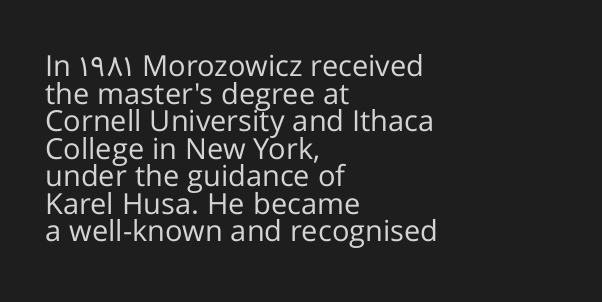
Q: Is the text bold? A: No.
Q: Is the text italic (slanted)? A: No, it is upright.
Q: Is the typeface a serif or a sans-serif typeface? A: Sans-serif.
Q: Is the text underlined? A: No.
Q: How is the paragraph aligned? A: Left-aligned.
Q: Is the spacing between letters normal or unusually wide? A: Normal.
Q: Is the spacing between lines tight, normal or loose? A: Tight.
Q: Width (condensed, normal, or wide)? A: Normal.
Q: Stroke contrast? A: Low.
Q: x-height? A: Medium.
Q: Monospaced? A: No.
